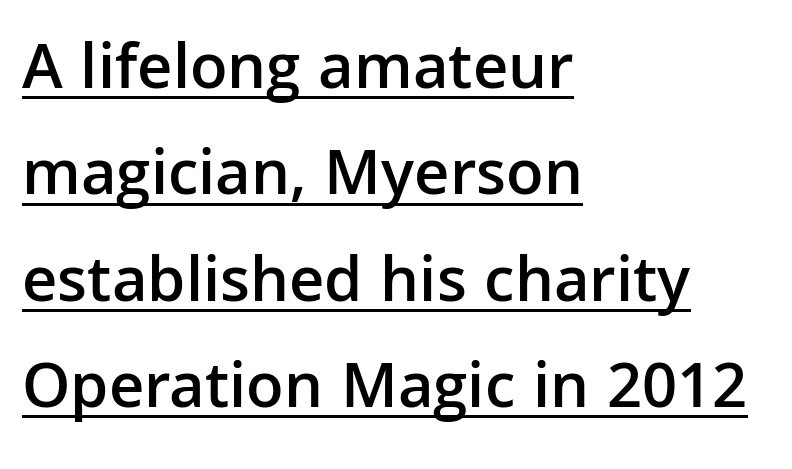
{"serif": "no", "italic": "no", "bold": "semi", "weight": "semibold", "width": "normal", "stroke_contrast": "low", "x_height": "medium", "monospaced": "no", "underline": "yes", "align": "left", "line_spacing": "normal", "line_spacing_ratio": 1.61, "letter_spacing": "normal", "letter_spacing_em": 0.0, "glyph_px": 66}
